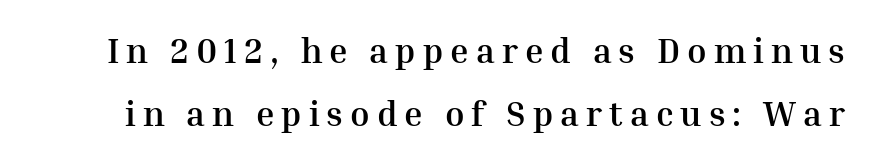
Q: Is the text bold? A: Yes.
Q: Is the text italic (slanted)? A: No, it is upright.
Q: Is the typeface a serif or a sans-serif typeface? A: Serif.
Q: Is the text underlined? A: No.
Q: Is the spacing between letters normal or unusually wide? A: Unusually wide.
Q: Width (condensed, normal, or wide)? A: Normal.
Q: Stroke contrast? A: Medium.
Q: x-height? A: Medium.
Q: Monospaced? A: No.
